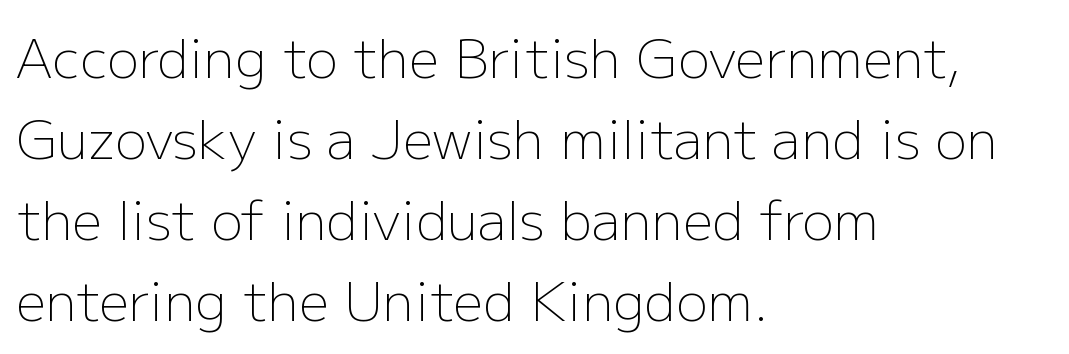
Q: Is the text bold? A: No.
Q: Is the text italic (slanted)? A: No, it is upright.
Q: Is the typeface a serif or a sans-serif typeface? A: Sans-serif.
Q: Is the text underlined? A: No.
Q: How is the paragraph aligned? A: Left-aligned.
Q: Is the spacing between letters normal or unusually wide? A: Normal.
Q: Is the spacing between lines tight, normal or loose? A: Normal.
Q: Width (condensed, normal, or wide)? A: Normal.
Q: Stroke contrast? A: Low.
Q: x-height? A: Medium.
Q: Monospaced? A: No.
